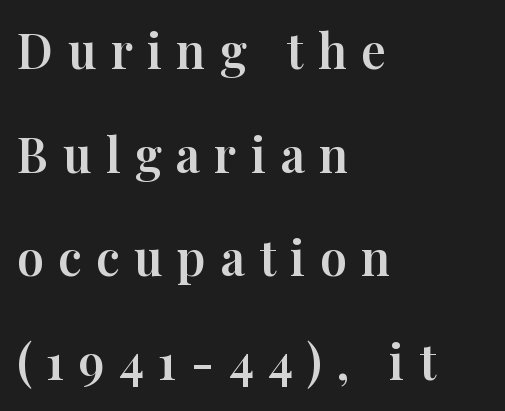
{"serif": "yes", "italic": "no", "width": "normal", "stroke_contrast": "high", "x_height": "medium", "monospaced": "no", "underline": "no", "align": "left", "line_spacing": "loose", "line_spacing_ratio": 2.16, "letter_spacing": "wide", "letter_spacing_em": 0.3, "glyph_px": 48}
